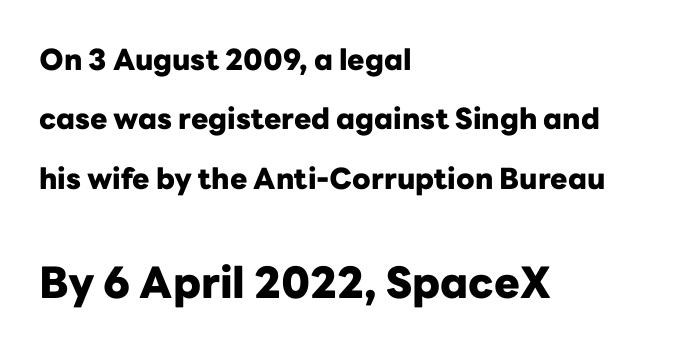
{"serif": "no", "italic": "no", "bold": "yes", "weight": "heavy", "width": "normal", "stroke_contrast": "low", "x_height": "medium", "monospaced": "no", "underline": "no", "align": "left", "line_spacing": "loose", "line_spacing_ratio": 2.05, "letter_spacing": "normal", "letter_spacing_em": 0.0, "larger_block": "second", "size_ratio": 1.48, "glyph_px": 43}
